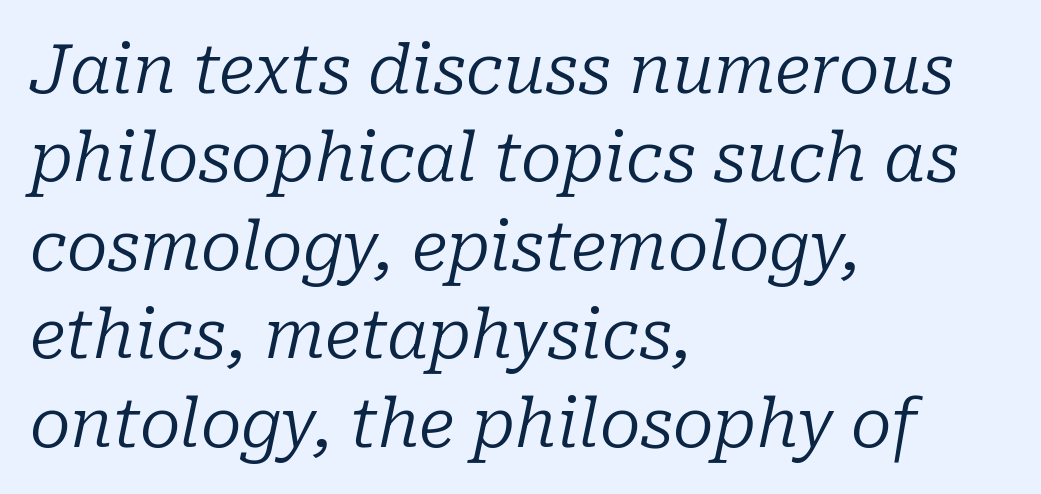
{"serif": "yes", "italic": "yes", "lean": "right", "slant_degrees": 10, "bold": "no", "weight": "regular", "width": "normal", "stroke_contrast": "low", "x_height": "medium", "monospaced": "no", "underline": "no", "align": "left", "line_spacing": "normal", "line_spacing_ratio": 1.32, "letter_spacing": "normal", "letter_spacing_em": 0.0, "glyph_px": 67}
